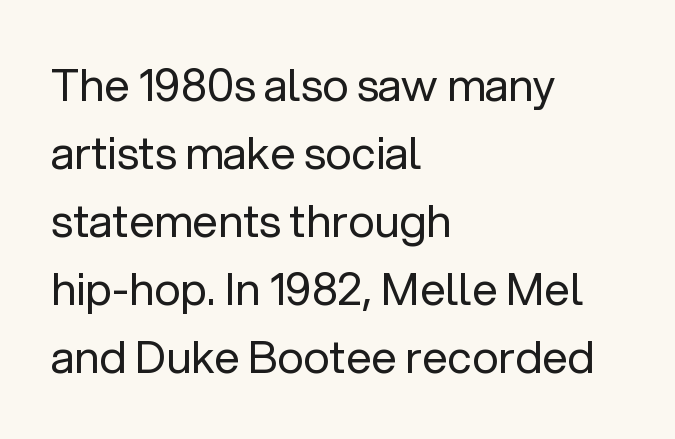
The image shows 45 px regular-weight sans-serif type, upright; set left-aligned, normal line spacing (1.51x), normal letter spacing, not underlined; low stroke contrast and a medium x-height.
